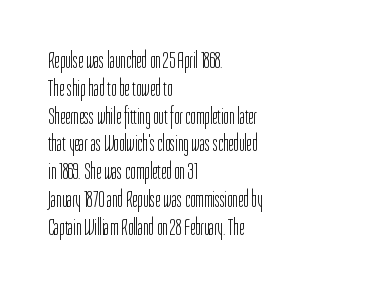
The image shows 23 px text type, upright; set left-aligned, line spacing 1.21x, normal letter spacing, not underlined.
